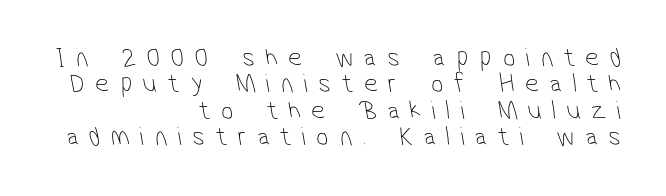
Q: Is the text bold? A: No.
Q: Is the text underlined? A: No.
Q: How is the paragraph aligned? A: Right-aligned.
Q: Is the spacing between letters normal or unusually wide? A: Unusually wide.
Q: Is the spacing between lines tight, normal or loose? A: Tight.
